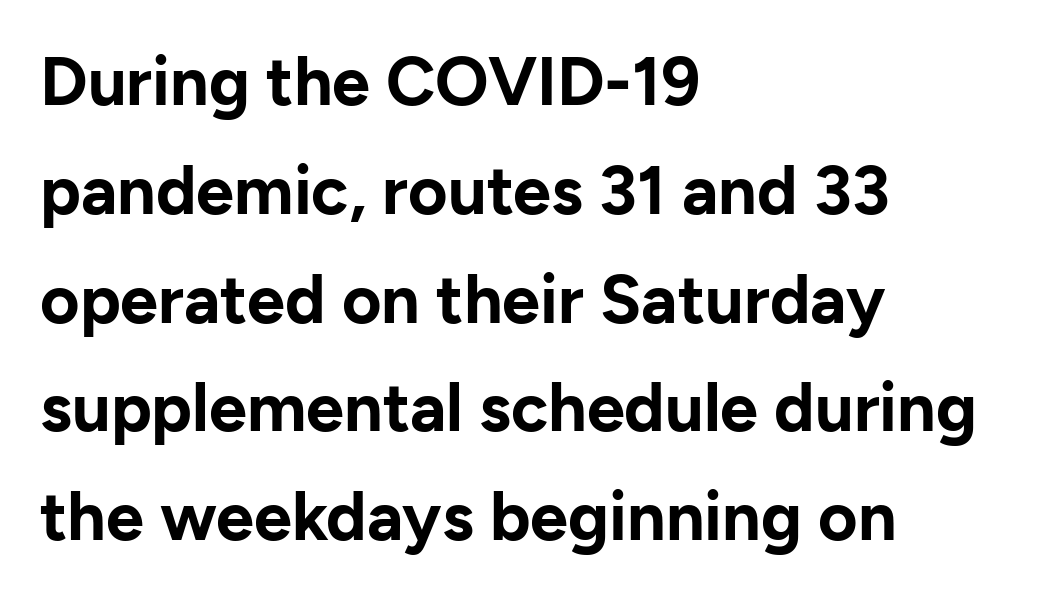
Q: Is the text bold? A: Yes.
Q: Is the text italic (slanted)? A: No, it is upright.
Q: Is the typeface a serif or a sans-serif typeface? A: Sans-serif.
Q: Is the text underlined? A: No.
Q: How is the paragraph aligned? A: Left-aligned.
Q: Is the spacing between letters normal or unusually wide? A: Normal.
Q: Is the spacing between lines tight, normal or loose? A: Normal.
Q: Width (condensed, normal, or wide)? A: Normal.
Q: Stroke contrast? A: Low.
Q: x-height? A: Medium.
Q: Monospaced? A: No.
